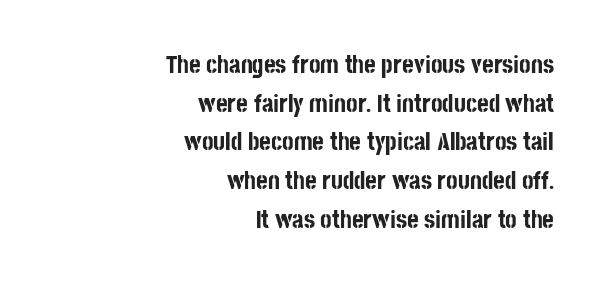
The image shows 25 px bold type, upright; set right-aligned, normal line spacing (1.55x), normal letter spacing, not underlined.
